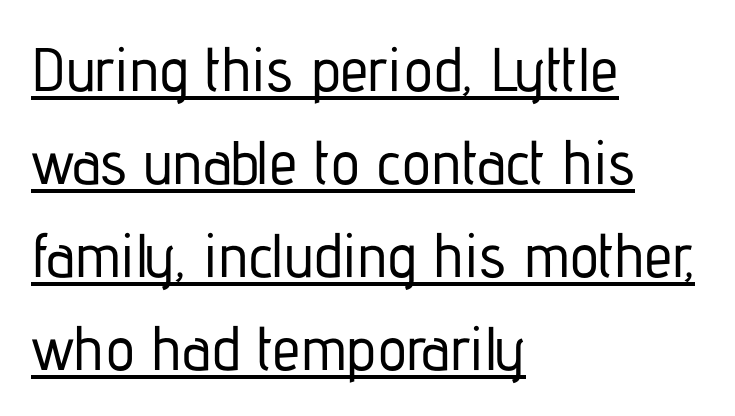
Vertical spacing — default. Leftover space on each line is placed entirely after the last word. Every word sits above its own underline. Character widths vary here, with narrow letters taking less room than wide ones.
